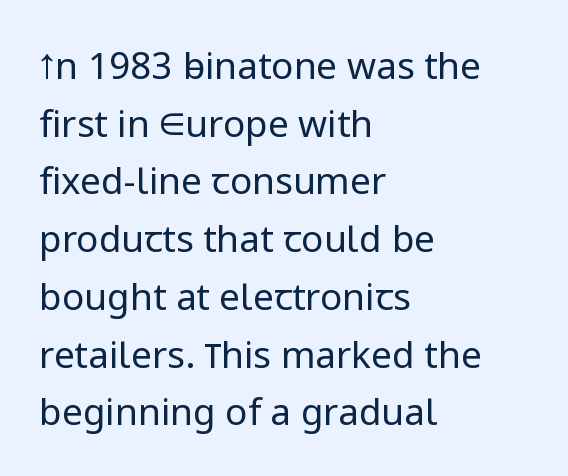
The lettering stays uniformly vertical, giving the passage a roman look. Weight class: somewhere from thin through regular. Examine the stroke ends and you'll find no serifs. Think of a printed novel: that variable character pitch is what you see here. Rows of type keep a routine distance in the vertical direction. Leftover space on each line is placed entirely after the last word.
